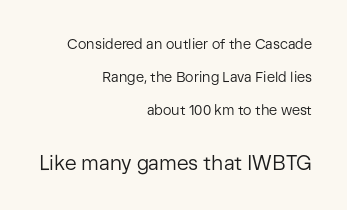
The image shows 20 px text type, upright; set right-aligned, loose line spacing (2.37x), normal letter spacing, not underlined; the second (bottom) block is 1.43x larger.
